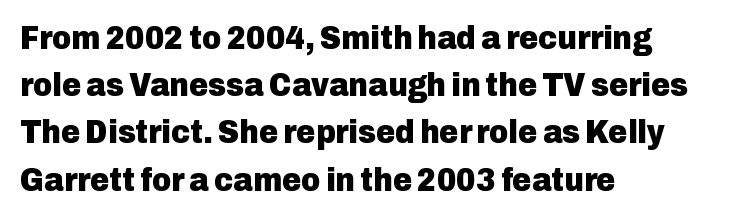
Standard letterfit; no display-style spreading of the glyphs. This block has exactly the height ordinary leading produces. The specimen reads as upright at a glance. Looks like regular typesetting: each glyph gets only the width it needs. Line beginnings align vertically; line endings do not.
